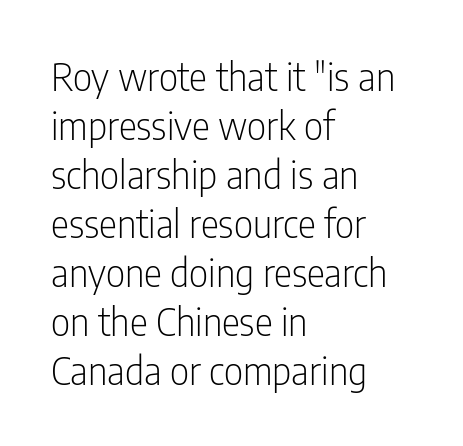
Q: Is the text bold? A: No.
Q: Is the text italic (slanted)? A: No, it is upright.
Q: Is the typeface a serif or a sans-serif typeface? A: Sans-serif.
Q: Is the text underlined? A: No.
Q: How is the paragraph aligned? A: Left-aligned.
Q: Is the spacing between letters normal or unusually wide? A: Normal.
Q: Is the spacing between lines tight, normal or loose? A: Normal.
Q: Width (condensed, normal, or wide)? A: Condensed.
Q: Stroke contrast? A: Low.
Q: x-height? A: Medium.
Q: Monospaced? A: No.
